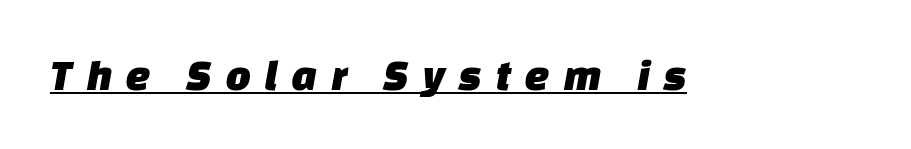
{"serif": "no", "width": "normal", "stroke_contrast": "low", "x_height": "large", "monospaced": "no", "underline": "yes", "letter_spacing": "wide", "letter_spacing_em": 0.29, "glyph_px": 45}
